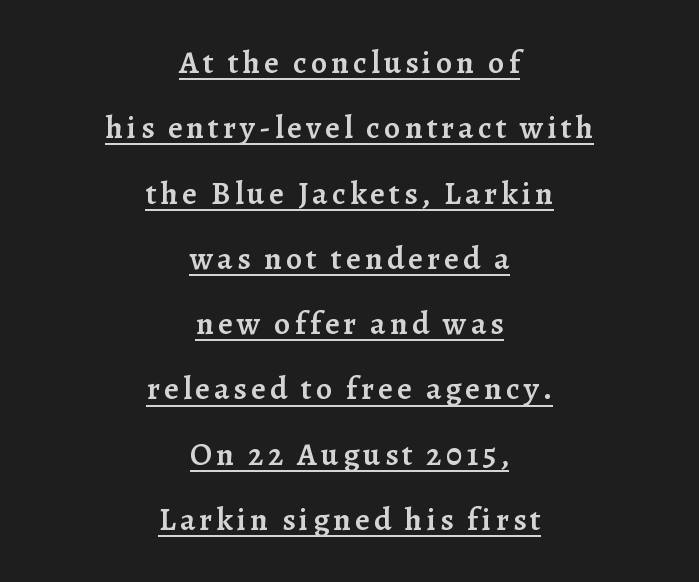
{"serif": "yes", "italic": "no", "bold": "semi", "weight": "semibold", "width": "normal", "stroke_contrast": "low", "x_height": "medium", "monospaced": "no", "underline": "yes", "align": "center", "line_spacing": "loose", "line_spacing_ratio": 2.04, "glyph_px": 32}
